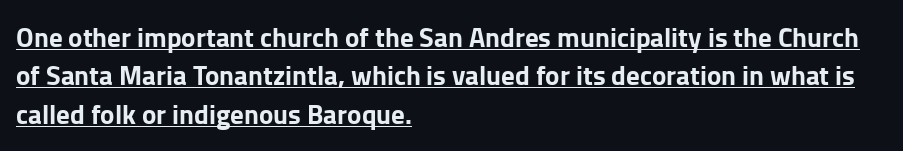
Q: Is the text bold? A: Yes.
Q: Is the text italic (slanted)? A: No, it is upright.
Q: Is the text underlined? A: Yes.
Q: How is the paragraph aligned? A: Left-aligned.
Q: Is the spacing between letters normal or unusually wide? A: Normal.
Q: Is the spacing between lines tight, normal or loose? A: Normal.
